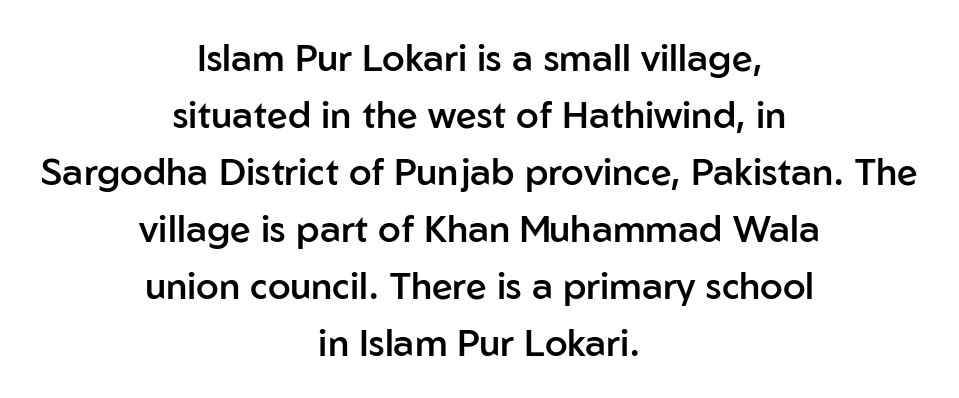
Q: Is the text bold? A: Semi-bold.
Q: Is the text italic (slanted)? A: No, it is upright.
Q: Is the typeface a serif or a sans-serif typeface? A: Sans-serif.
Q: Is the text underlined? A: No.
Q: How is the paragraph aligned? A: Centered.
Q: Is the spacing between letters normal or unusually wide? A: Normal.
Q: Is the spacing between lines tight, normal or loose? A: Normal.
Q: Width (condensed, normal, or wide)? A: Normal.
Q: Stroke contrast? A: Low.
Q: x-height? A: Medium.
Q: Monospaced? A: No.
